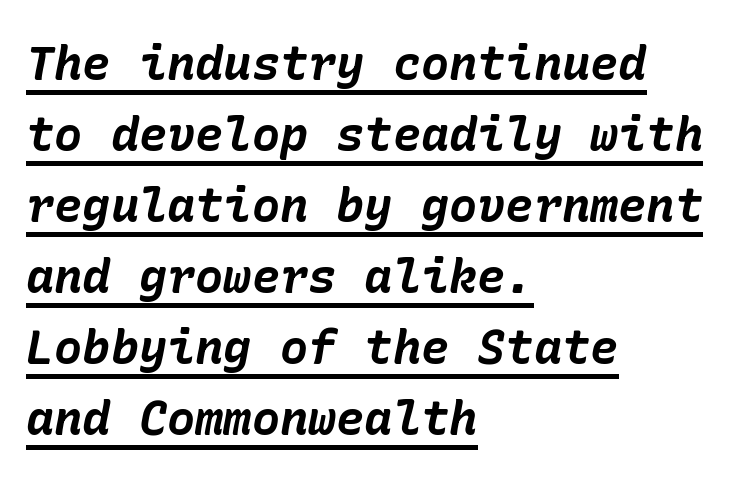
Q: Is the text bold? A: Yes.
Q: Is the text italic (slanted)? A: Yes, it leans right by about 10 degrees.
Q: Is the text underlined? A: Yes.
Q: How is the paragraph aligned? A: Left-aligned.
Q: Is the spacing between letters normal or unusually wide? A: Normal.
Q: Is the spacing between lines tight, normal or loose? A: Normal.
Q: Width (condensed, normal, or wide)? A: Normal.
Q: Stroke contrast? A: Low.
Q: x-height? A: Medium.
